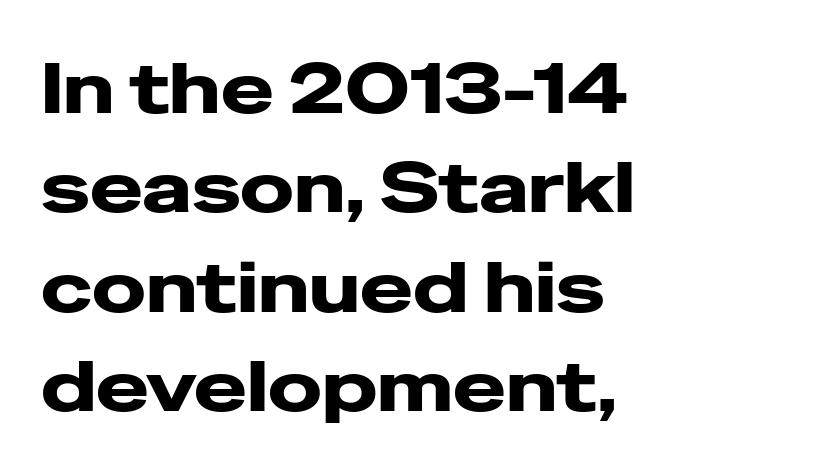
No italicization has been applied; the sample stays upright. Type style note: lacks serifs. Notice how the passage keeps a crisp vertical edge on the left only. The font is running at its bold setting.
